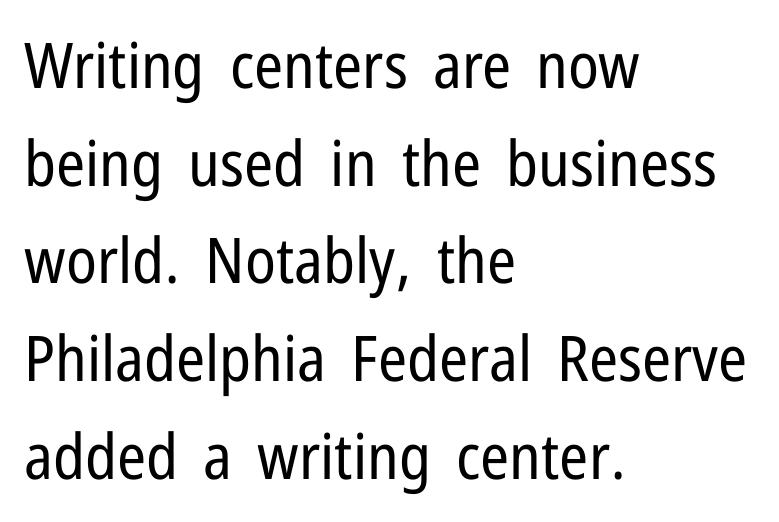
Q: Is the text bold? A: No.
Q: Is the text italic (slanted)? A: No, it is upright.
Q: Is the typeface a serif or a sans-serif typeface? A: Sans-serif.
Q: Is the text underlined? A: No.
Q: How is the paragraph aligned? A: Left-aligned.
Q: Is the spacing between letters normal or unusually wide? A: Normal.
Q: Is the spacing between lines tight, normal or loose? A: Normal.
Q: Width (condensed, normal, or wide)? A: Condensed.
Q: Stroke contrast? A: Low.
Q: x-height? A: Medium.
Q: Monospaced? A: No.
